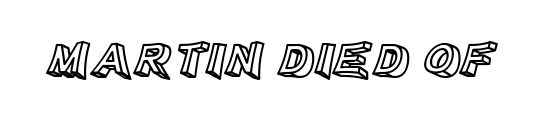
Caption: standard tracking, unaltered. Underline: absent. Spacing verdict: proportional, widths tailored to each character.
